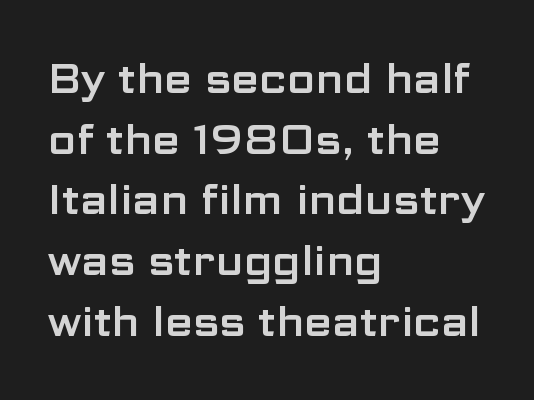
The image shows 41 px wide sans-serif type, upright; set left-aligned, normal line spacing (1.48x), normal letter spacing, not underlined; low stroke contrast and a medium x-height.
